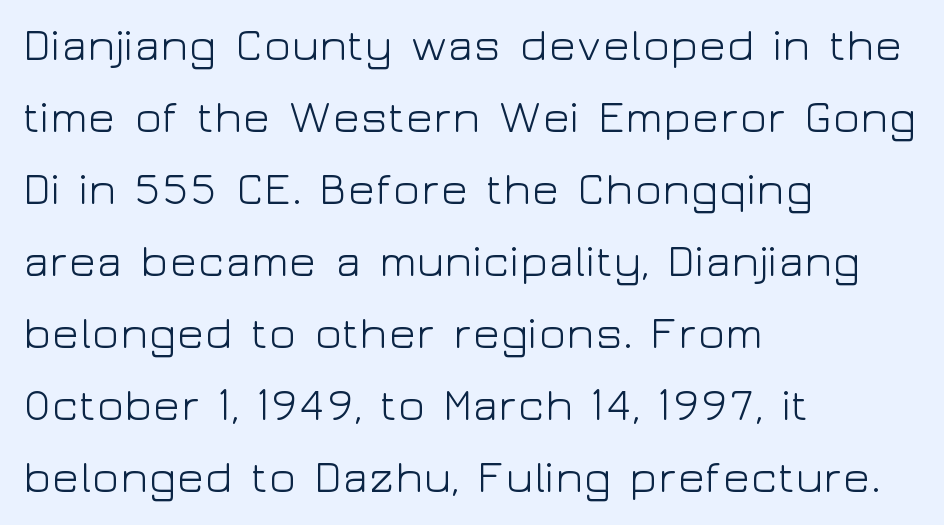
Q: Is the text bold? A: No.
Q: Is the text italic (slanted)? A: No, it is upright.
Q: Is the typeface a serif or a sans-serif typeface? A: Sans-serif.
Q: Is the text underlined? A: No.
Q: How is the paragraph aligned? A: Left-aligned.
Q: Is the spacing between letters normal or unusually wide? A: Normal.
Q: Is the spacing between lines tight, normal or loose? A: Normal.
Q: Width (condensed, normal, or wide)? A: Wide.
Q: Stroke contrast? A: Low.
Q: x-height? A: Medium.
Q: Monospaced? A: No.
